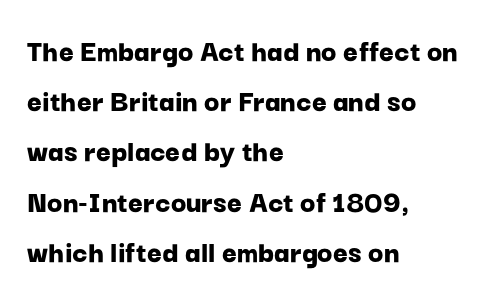
Q: Is the text bold? A: Yes.
Q: Is the text italic (slanted)? A: No, it is upright.
Q: Is the typeface a serif or a sans-serif typeface? A: Sans-serif.
Q: Is the text underlined? A: No.
Q: How is the paragraph aligned? A: Left-aligned.
Q: Is the spacing between letters normal or unusually wide? A: Normal.
Q: Is the spacing between lines tight, normal or loose? A: Normal.
Q: Width (condensed, normal, or wide)? A: Normal.
Q: Stroke contrast? A: Low.
Q: x-height? A: Medium.
Q: Monospaced? A: No.
